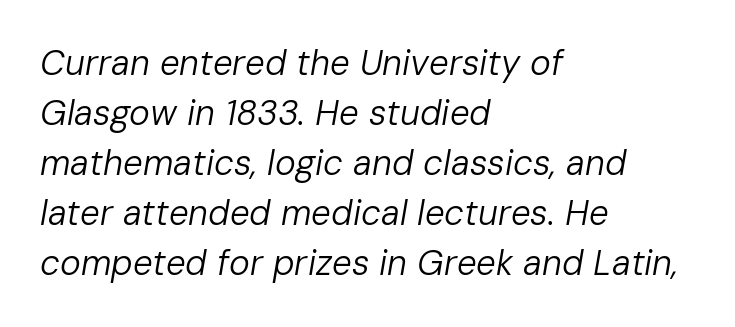
The image shows 35 px regular-weight type, italic (leaning right); set left-aligned, normal line spacing (1.43x), normal letter spacing, not underlined; low stroke contrast and a medium x-height.
